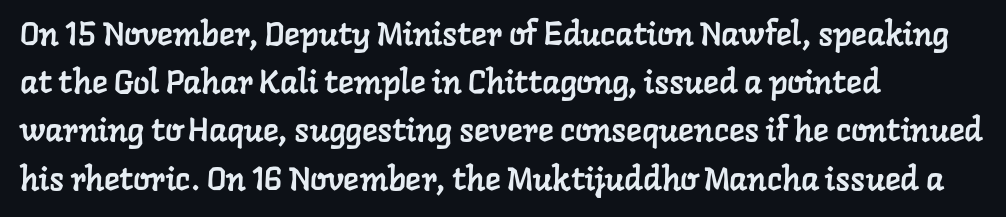
The text block is weighted toward the left margin, trailing off unevenly rightward. A bare baseline throughout the passage. Looks like regular typesetting: each glyph gets only the width it needs. Evenly set lines give the paragraph a standard silhouette.
